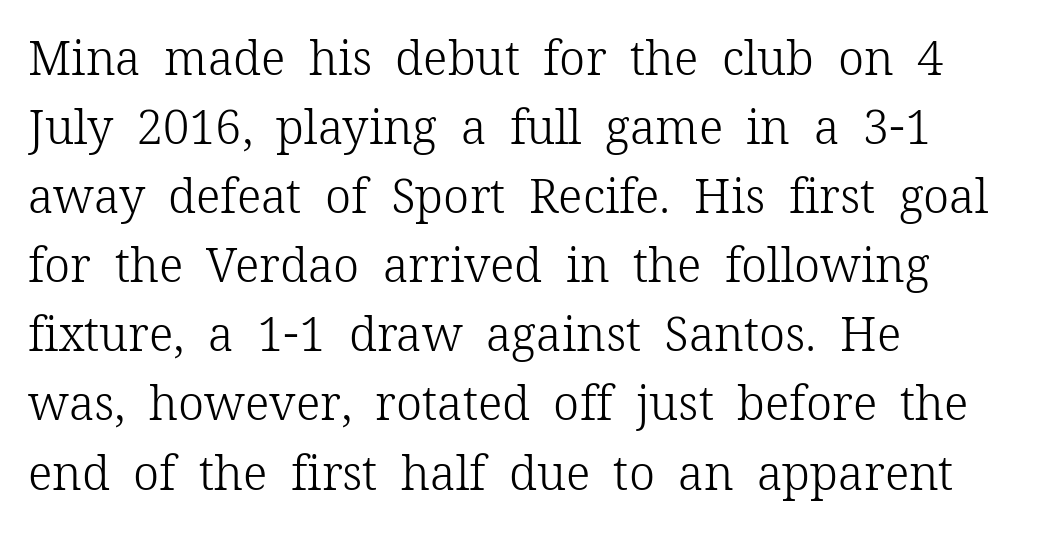
Q: Is the text bold? A: No.
Q: Is the text italic (slanted)? A: No, it is upright.
Q: Is the typeface a serif or a sans-serif typeface? A: Serif.
Q: Is the text underlined? A: No.
Q: How is the paragraph aligned? A: Left-aligned.
Q: Is the spacing between letters normal or unusually wide? A: Normal.
Q: Is the spacing between lines tight, normal or loose? A: Normal.
Q: Width (condensed, normal, or wide)? A: Normal.
Q: Stroke contrast? A: Low.
Q: x-height? A: Medium.
Q: Monospaced? A: No.
